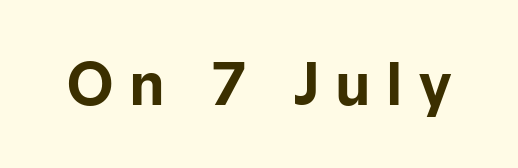
Q: Is the text bold? A: Yes.
Q: Is the text italic (slanted)? A: No, it is upright.
Q: Is the typeface a serif or a sans-serif typeface? A: Sans-serif.
Q: Is the text underlined? A: No.
Q: Is the spacing between letters normal or unusually wide? A: Unusually wide.
Q: Width (condensed, normal, or wide)? A: Normal.
Q: Stroke contrast? A: Low.
Q: x-height? A: Medium.
Q: Monospaced? A: No.
